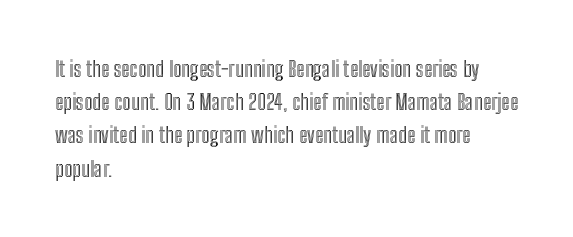
The image shows 22 px text type, upright; set left-aligned, normal line spacing (1.51x), normal letter spacing, not underlined.
